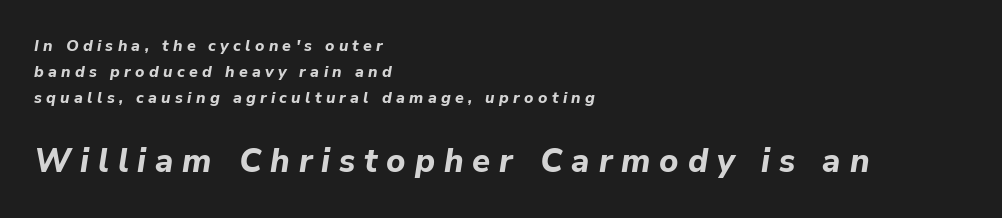
{"italic": "yes", "lean": "right", "slant_degrees": 9, "bold": "yes", "weight": "bold", "width": "normal", "stroke_contrast": "low", "x_height": "medium", "monospaced": "no", "underline": "no", "align": "left", "line_spacing": "normal", "line_spacing_ratio": 1.61, "letter_spacing": "wide", "letter_spacing_em": 0.27, "larger_block": "second", "size_ratio": 2.06, "glyph_px": 33}
